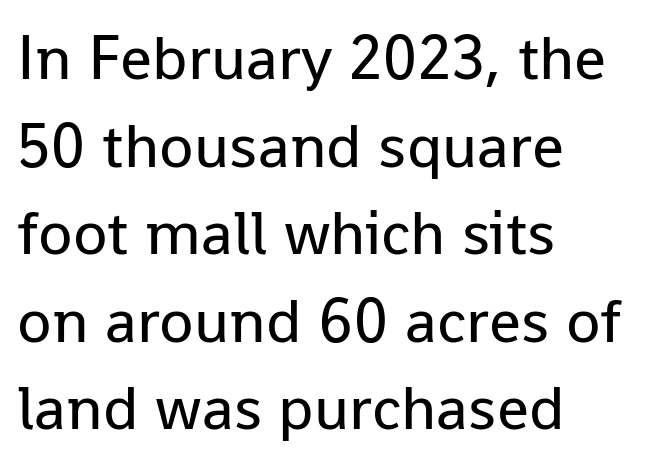
{"serif": "no", "italic": "no", "bold": "no", "weight": "regular", "width": "normal", "stroke_contrast": "low", "x_height": "medium", "monospaced": "no", "underline": "no", "align": "left", "line_spacing": "normal", "line_spacing_ratio": 1.39, "letter_spacing": "normal", "letter_spacing_em": 0.0, "glyph_px": 63}
